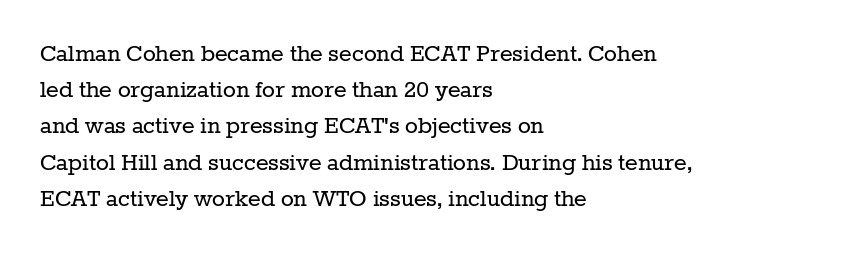
Q: Is the text bold? A: No.
Q: Is the text italic (slanted)? A: No, it is upright.
Q: Is the text underlined? A: No.
Q: How is the paragraph aligned? A: Left-aligned.
Q: Is the spacing between letters normal or unusually wide? A: Normal.
Q: Is the spacing between lines tight, normal or loose? A: Normal.
